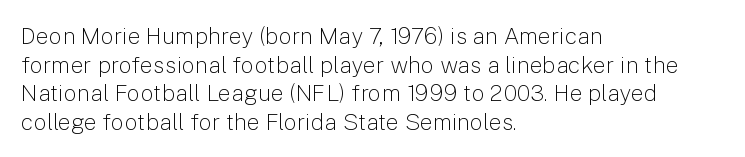
The image shows 23 px text type, upright; set left-aligned, line spacing 1.24x, normal letter spacing, not underlined.
